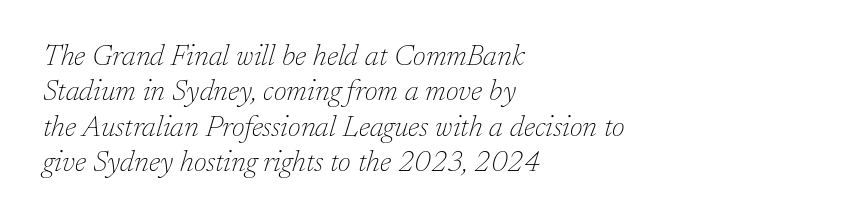
Any mark beneath the type? The region is blank. Italic: yes, the glyphs are oblique. These lines stack with their left ends in a neat column. Letterform terminals end in serifs throughout the passage.
